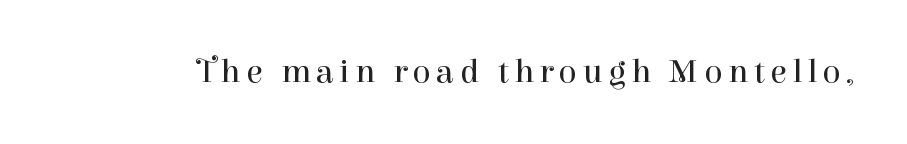
Characters remain perfectly vertical along every line. The type family on display is of the serif kind. Here the designer chose a conventional face with non-uniform glyph widths. This rendering features lettering with no underline. The weight tops out at a normal text grade.
